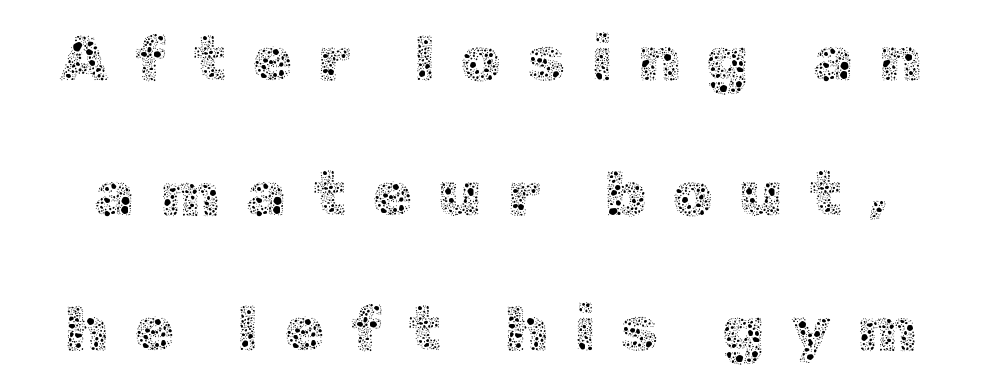
Tracking here is generous; glyphs stand well apart from one another. Proportional: the letters do not fall into vertical columns. The strokes are not fattened; the text isn't bold. Does the leading feel generous? Absolutely, it's lavish. The strip under each line holds only bare page. This is roman type, the default non-slanted kind.
